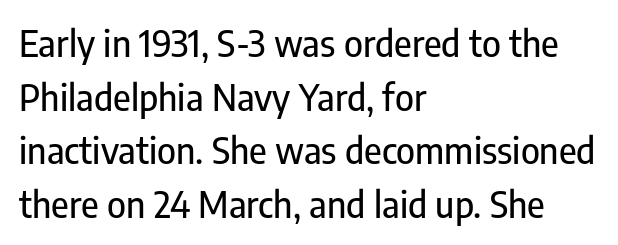
The image shows 36 px condensed sans-serif type, upright; set left-aligned, normal line spacing (1.49x), normal letter spacing, not underlined; low stroke contrast and a medium x-height.
